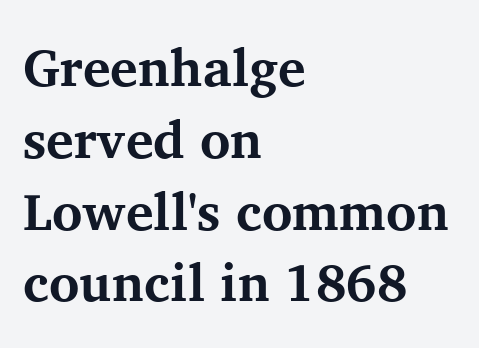
Q: Is the text bold? A: Yes.
Q: Is the text italic (slanted)? A: No, it is upright.
Q: Is the typeface a serif or a sans-serif typeface? A: Serif.
Q: Is the text underlined? A: No.
Q: How is the paragraph aligned? A: Left-aligned.
Q: Is the spacing between letters normal or unusually wide? A: Normal.
Q: Is the spacing between lines tight, normal or loose? A: Normal.
Q: Width (condensed, normal, or wide)? A: Normal.
Q: Stroke contrast? A: Medium.
Q: x-height? A: Medium.
Q: Monospaced? A: No.
